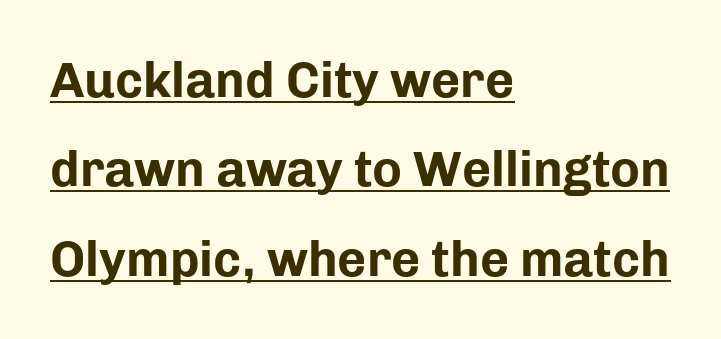
The image shows 50 px bold sans-serif type, upright; set left-aligned, line spacing 1.79x, normal letter spacing, underlined; low stroke contrast and a medium x-height.
